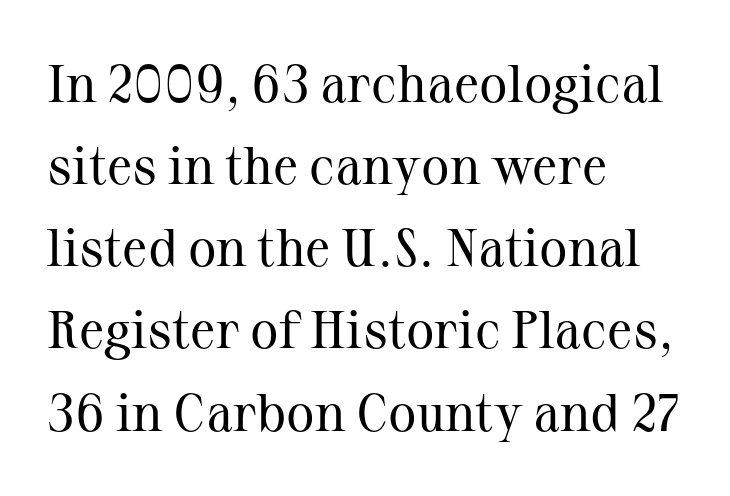
{"serif": "yes", "italic": "no", "bold": "no", "weight": "regular", "width": "normal", "stroke_contrast": "medium", "x_height": "medium", "monospaced": "no", "underline": "no", "align": "left", "line_spacing": "normal", "line_spacing_ratio": 1.55, "letter_spacing": "normal", "letter_spacing_em": 0.0, "glyph_px": 53}
